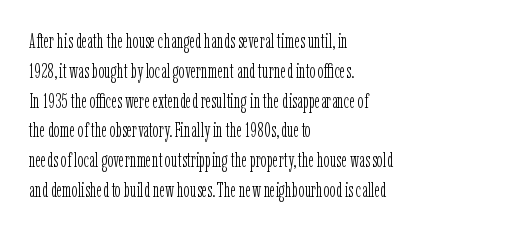
{"italic": "no", "bold": "no", "underline": "no", "align": "left", "line_spacing": "normal", "line_spacing_ratio": 1.49, "letter_spacing": "normal", "letter_spacing_em": 0.0, "glyph_px": 20}
